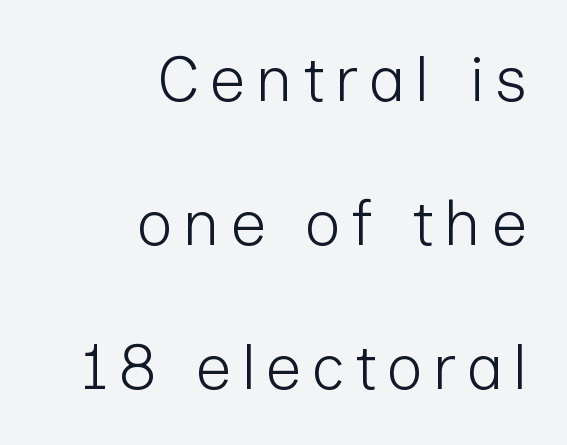
Reading down the column, the eye jumps a long way to each next line. These lines are composed in type without serifs. The type sits square on the baseline with zero lean. The rag falls on the left side of this text block.
